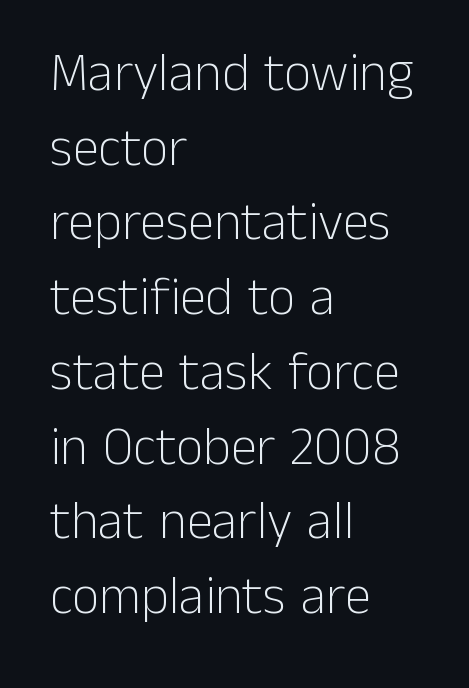
The image shows 53 px light sans-serif type, upright; set left-aligned, normal line spacing (1.41x), normal letter spacing, not underlined; low stroke contrast and a medium x-height.
